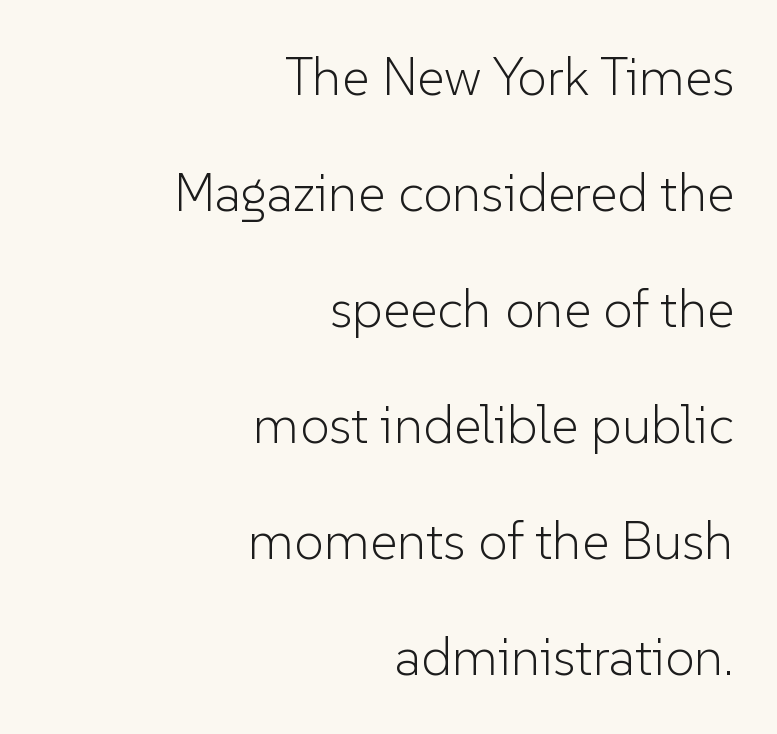
Leading: increased. This rendering uses right alignment, leaving the left contour irregular. The strip under each line holds only bare page. Letterform terminals end flat and unadorned throughout the passage.
